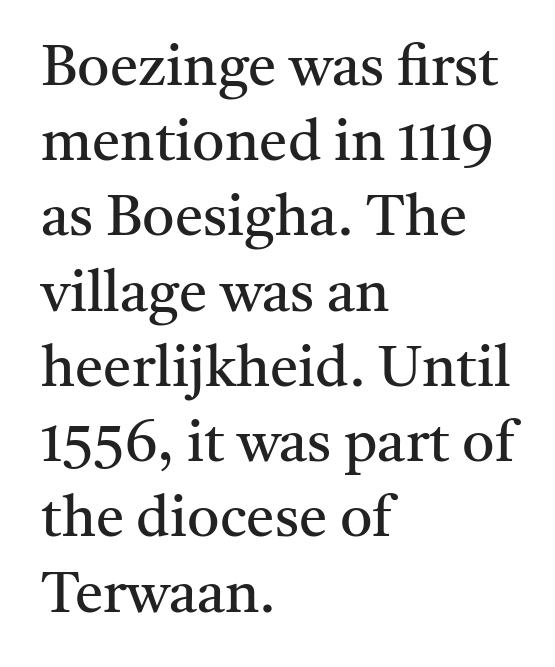
{"serif": "yes", "italic": "no", "bold": "no", "weight": "regular", "width": "normal", "stroke_contrast": "medium", "x_height": "medium", "monospaced": "no", "underline": "no", "align": "left", "line_spacing": "normal", "line_spacing_ratio": 1.32, "letter_spacing": "normal", "letter_spacing_em": 0.0, "glyph_px": 57}
